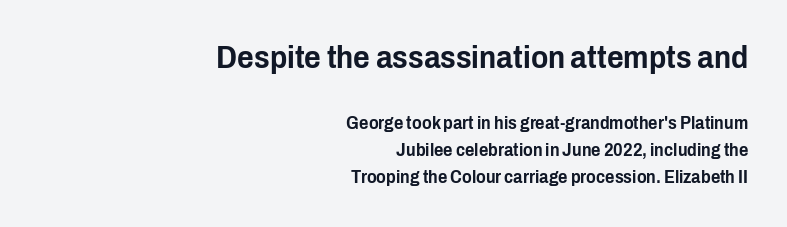
The image shows 32 px condensed sans-serif type, upright; set right-aligned, normal line spacing (1.51x), normal letter spacing, not underlined; the first (top) block is 1.78x larger; low stroke contrast and a medium x-height.
